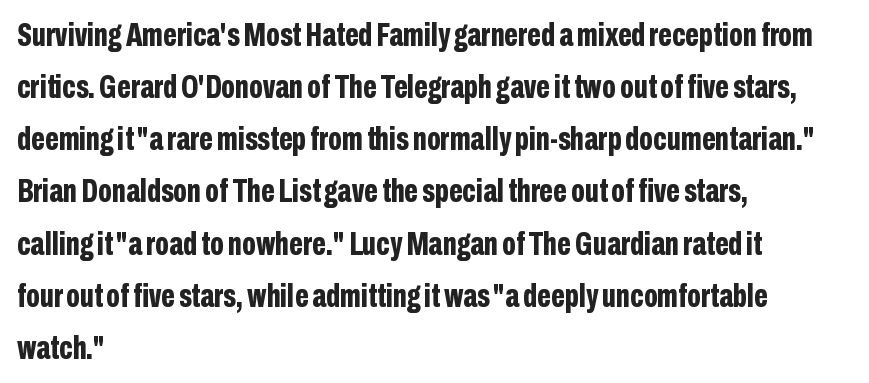
The image shows 33 px bold, condensed sans-serif type, upright; set left-aligned, normal line spacing (1.58x), normal letter spacing, not underlined; low stroke contrast and a medium x-height.
